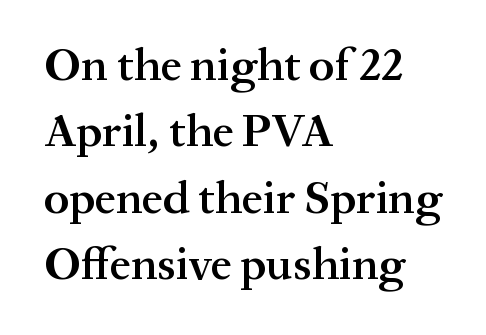
{"serif": "yes", "italic": "no", "bold": "semi", "weight": "semibold", "width": "normal", "stroke_contrast": "medium", "x_height": "medium", "monospaced": "no", "underline": "no", "align": "left", "line_spacing": "normal", "line_spacing_ratio": 1.41, "letter_spacing": "normal", "letter_spacing_em": 0.0, "glyph_px": 47}
